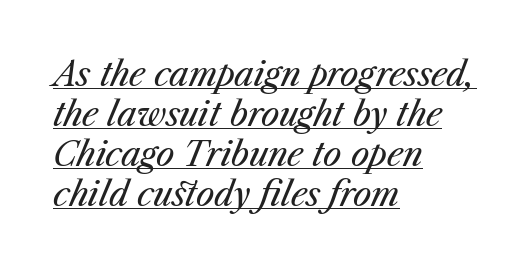
{"italic": "yes", "lean": "right", "slant_degrees": 23, "bold": "no", "weight": "regular", "width": "normal", "stroke_contrast": "medium", "x_height": "medium", "monospaced": "no", "underline": "yes", "align": "left", "line_spacing_ratio": 1.21, "letter_spacing": "normal", "letter_spacing_em": 0.0, "glyph_px": 33}
